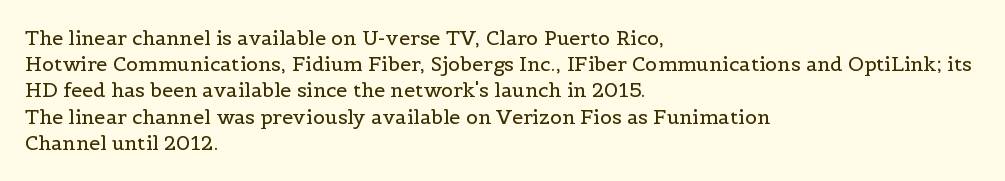
Q: Is the text bold? A: No.
Q: Is the text italic (slanted)? A: No, it is upright.
Q: Is the text underlined? A: No.
Q: How is the paragraph aligned? A: Left-aligned.
Q: Is the spacing between letters normal or unusually wide? A: Normal.
Q: Is the spacing between lines tight, normal or loose? A: Normal.
